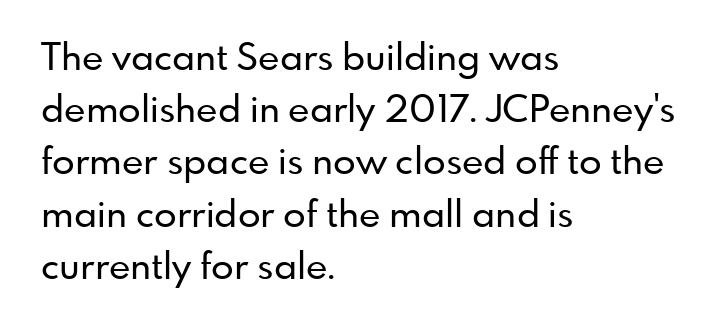
{"serif": "no", "italic": "no", "width": "normal", "stroke_contrast": "low", "x_height": "small", "monospaced": "no", "underline": "no", "align": "left", "line_spacing": "normal", "line_spacing_ratio": 1.41, "letter_spacing": "normal", "letter_spacing_em": 0.0, "glyph_px": 37}
